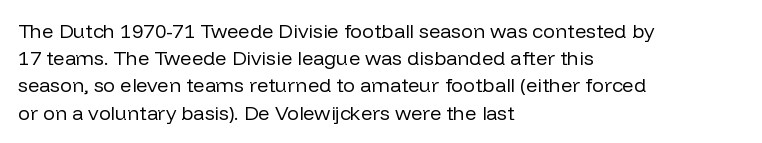
The image shows 20 px text type, upright; set left-aligned, normal line spacing (1.36x), normal letter spacing, not underlined.
